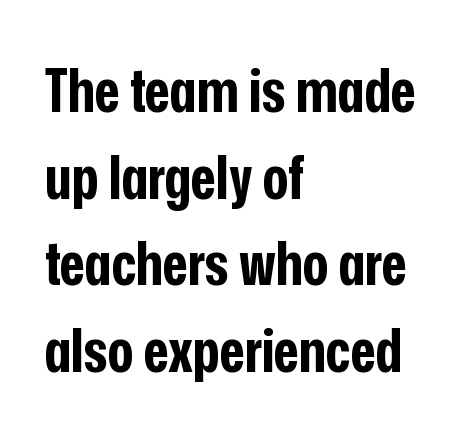
The designer went with a sans here, leaving each stem footless. The rendering uses natural spacing where letterforms have individual widths. Which margin do the lines hug? The left one — the right edge is uneven. Caption: bold face, heavy strokes. Quick note: not italic, upright.
